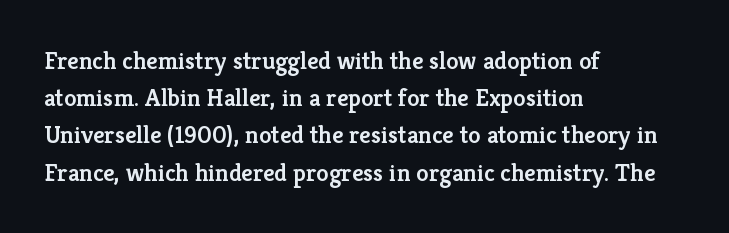
Normally led — the rows are evenly, conventionally spaced. Strokes here are thickened, but only to semibold level. Tracking value appears to be zero — textbook default spacing. A roman cut, with each character standing at attention. Teacher's note: observe the even left margin — that is flush-left alignment.
